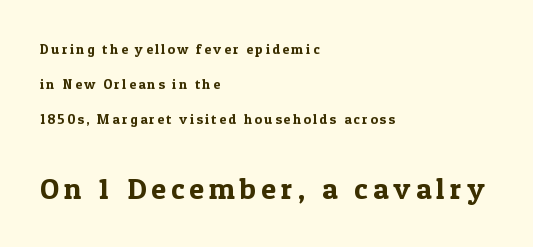
The image shows 30 px serif type, upright; set left-aligned, loose line spacing (2.49x), not underlined; the second (bottom) block is 2.14x larger; a medium x-height.
